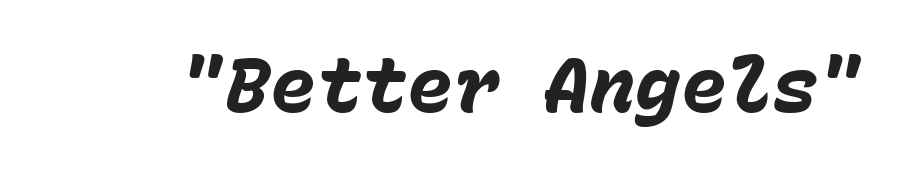
Strokes here are thick enough to call this a true bold. The face used here is monospaced, like something from a code editor. The face used here has a pronounced slope to its letters. Lines of text with bare space underneath. In terms of letterspacing, this is plain default setting.
